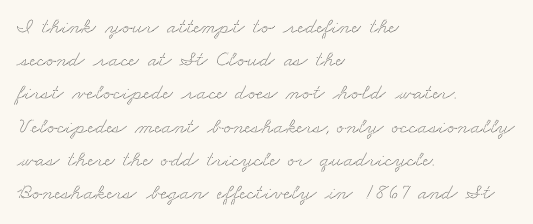
Q: Is the text underlined? A: No.
Q: How is the paragraph aligned? A: Left-aligned.
Q: Is the spacing between letters normal or unusually wide? A: Normal.
Q: Is the spacing between lines tight, normal or loose? A: Normal.
